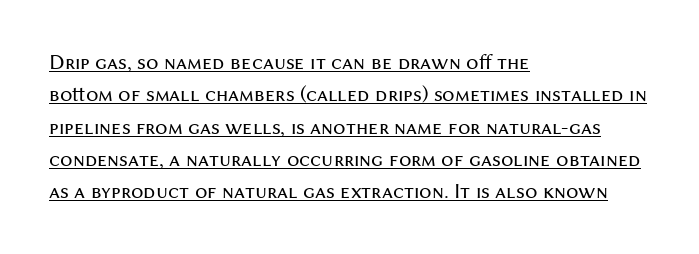
The image shows 22 px text type, upright; set left-aligned, normal line spacing (1.47x), normal letter spacing, underlined.
